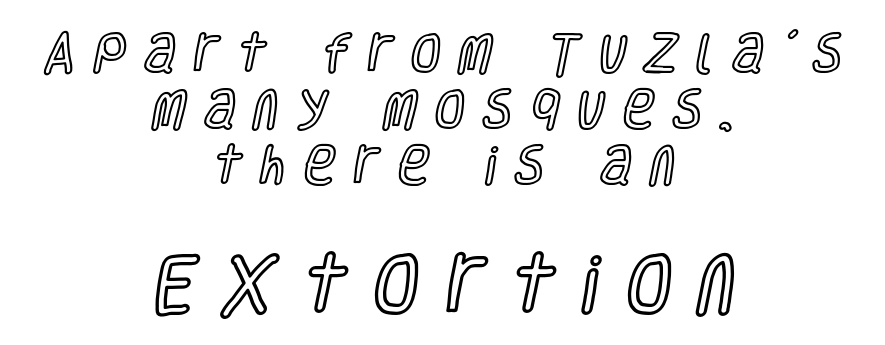
Casual observation: everything's sitting right in the middle. The strip under each line holds only bare page. The passage shown begins with its smaller block and ends with its larger one. This sample has the flowing, uneven cadence of proportional lettering.
